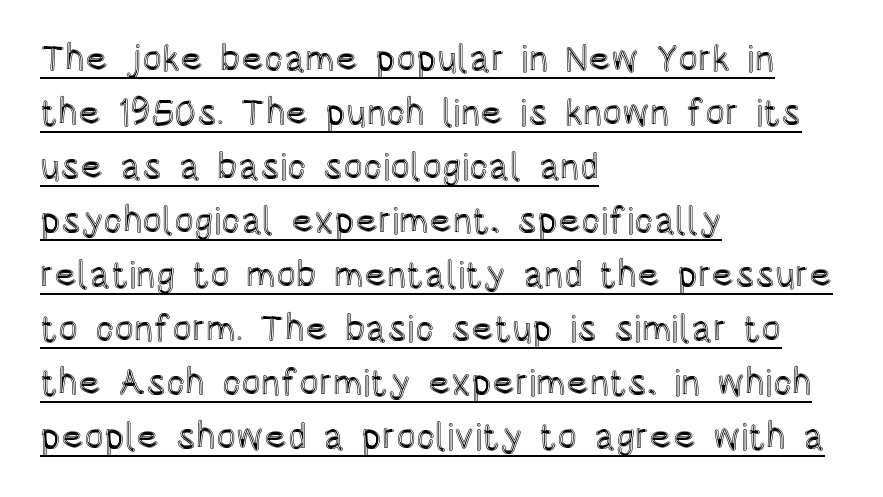
Unlike italic type, these characters show no tilt at all. One glance says typical: line gaps are just what's usual. Each letter keeps its own natural width here, so spacing adapts to shape. This sample uses plain, unmodified letter spacing.
